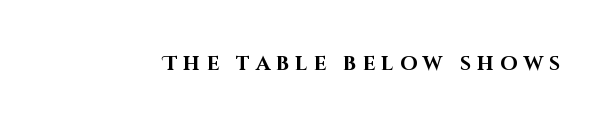
The image shows 20 px bold type, upright; set unusually wide letter spacing (+0.3 em), not underlined.
